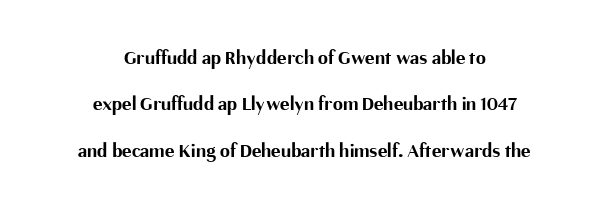
The image shows 20 px bold type, upright; set centered, loose line spacing (2.32x), normal letter spacing, not underlined.
